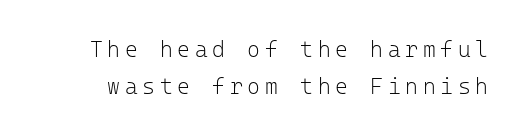
Q: Is the text bold? A: No.
Q: Is the text italic (slanted)? A: No, it is upright.
Q: Is the text underlined? A: No.
Q: Is the spacing between letters normal or unusually wide? A: Unusually wide.
Q: Is the spacing between lines tight, normal or loose? A: Normal.
